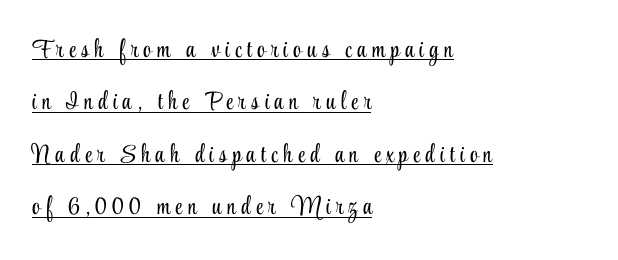
The letterforms stand isolated, each surrounded by extra space. Leftover space on each line is placed entirely after the last word. Is there an underline? Yes — a line sits under the letters. The leading is generous, giving the passage an open texture. The weight would be labelled regular, book, light, or lighter still.
